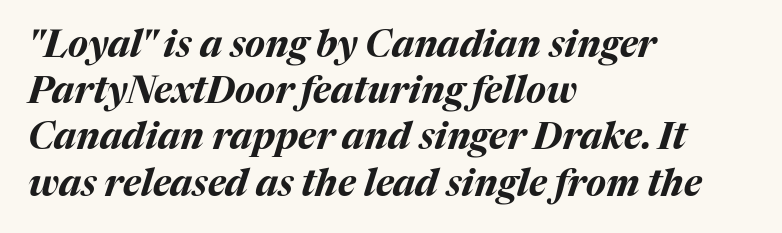
The image shows 37 px bold type, italic (leaning right); set left-aligned, normal line spacing (1.25x), normal letter spacing, not underlined; medium stroke contrast and a medium x-height.
